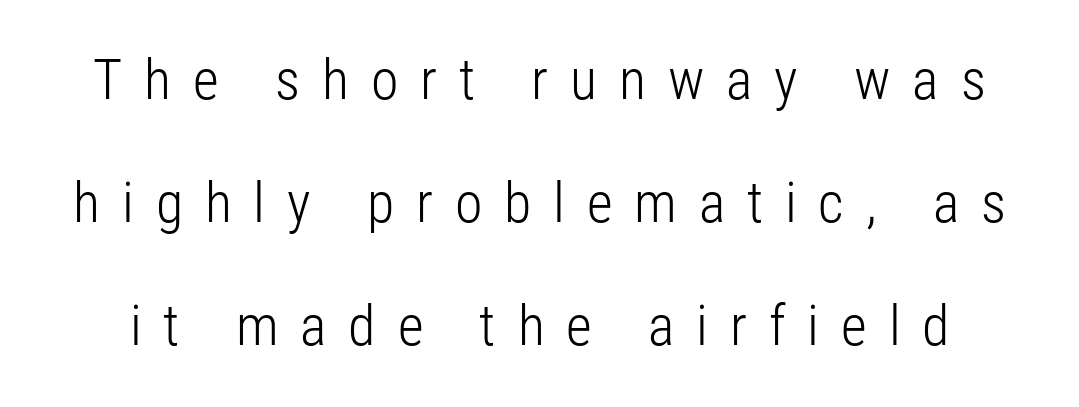
{"serif": "no", "italic": "no", "bold": "no", "weight": "light", "width": "condensed", "stroke_contrast": "low", "x_height": "medium", "monospaced": "no", "underline": "no", "line_spacing": "loose", "line_spacing_ratio": 2.2, "letter_spacing": "wide", "letter_spacing_em": 0.39, "glyph_px": 56}
